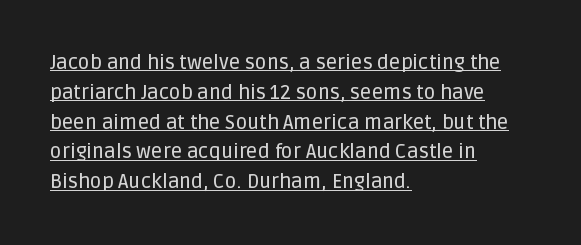
The image shows 20 px text type, upright; set left-aligned, normal line spacing (1.49x), normal letter spacing, underlined.
